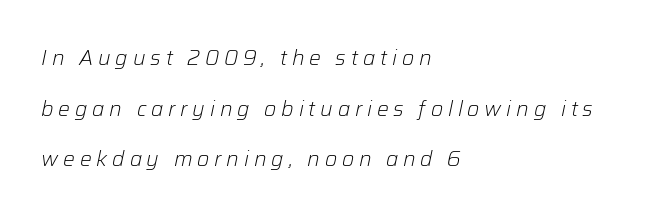
{"italic": "yes", "lean": "right", "slant_degrees": 12, "bold": "no", "underline": "no", "align": "left", "line_spacing": "loose", "line_spacing_ratio": 2.41, "letter_spacing": "wide", "letter_spacing_em": 0.23, "glyph_px": 21}
